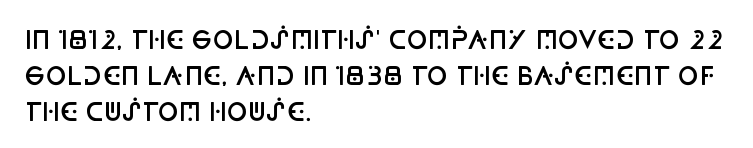
No italicization has been applied; the sample stays upright. How heavy is the stroke? Medium-heavy — a semibold, shy of bold. Default kerning and tracking; the words read as compact shapes. In CSS terms this would be text-align: left. Line spacing here is normal. The specimen omits any rule beneath the text block's lines.
